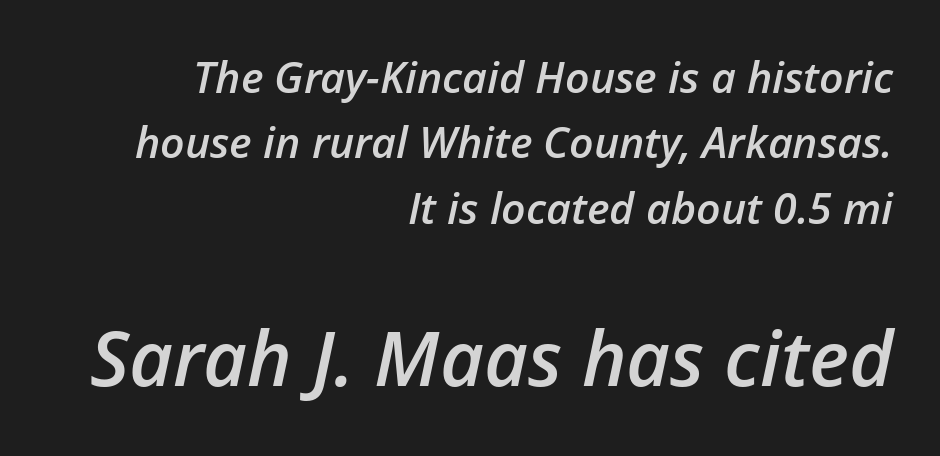
{"italic": "yes", "lean": "right", "slant_degrees": 12, "bold": "semi", "weight": "semibold", "width": "normal", "stroke_contrast": "low", "x_height": "medium", "monospaced": "no", "underline": "no", "align": "right", "line_spacing": "normal", "line_spacing_ratio": 1.52, "letter_spacing": "normal", "letter_spacing_em": 0.0, "larger_block": "second", "size_ratio": 1.77, "glyph_px": 76}
